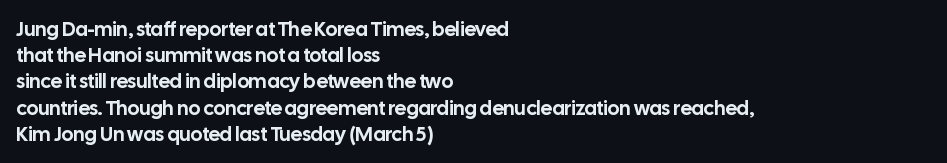
Q: Is the text italic (slanted)? A: No, it is upright.
Q: Is the text underlined? A: No.
Q: How is the paragraph aligned? A: Left-aligned.
Q: Is the spacing between letters normal or unusually wide? A: Normal.
Q: Is the spacing between lines tight, normal or loose? A: Normal.
